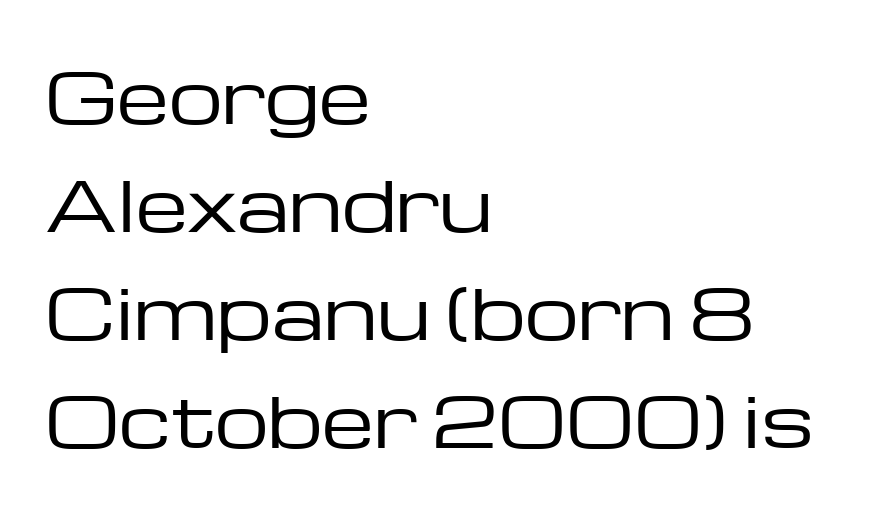
The image shows 68 px regular-weight, wide sans-serif type, upright; set left-aligned, normal line spacing (1.59x), normal letter spacing, not underlined; low stroke contrast and a medium x-height.
